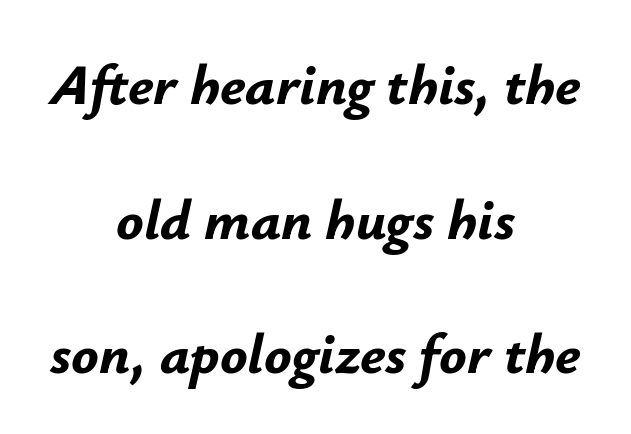
{"italic": "yes", "lean": "right", "slant_degrees": 12, "bold": "yes", "weight": "bold", "width": "normal", "stroke_contrast": "low", "x_height": "small", "monospaced": "no", "underline": "no", "align": "center", "line_spacing": "loose", "line_spacing_ratio": 2.36, "letter_spacing": "normal", "letter_spacing_em": 0.0, "glyph_px": 57}
